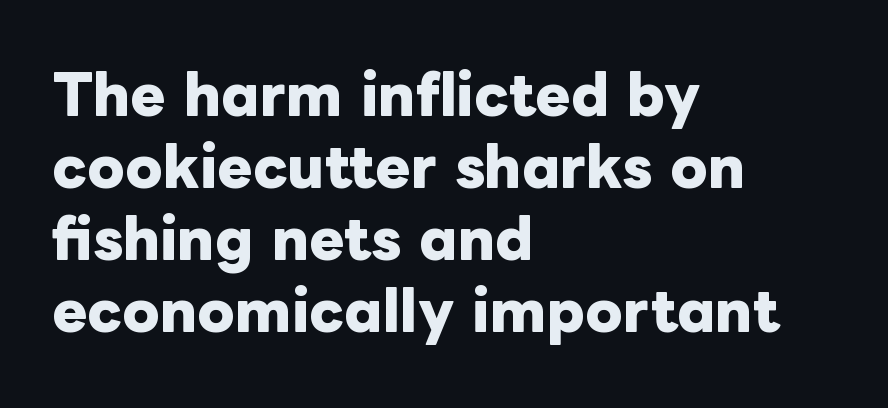
{"italic": "no", "bold": "yes", "weight": "heavy", "width": "normal", "stroke_contrast": "low", "x_height": "medium", "monospaced": "no", "underline": "no", "align": "left", "line_spacing": "normal", "line_spacing_ratio": 1.36, "letter_spacing": "normal", "letter_spacing_em": 0.0, "glyph_px": 53}
